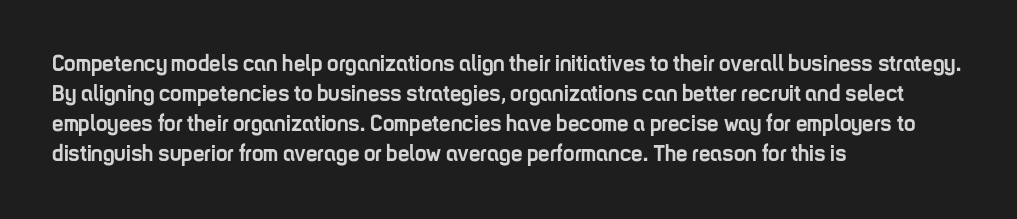
Does extra space separate the letters? No, they use regular spacing. The passage is arranged the way most books set body copy — flush left. Successive baselines arrive at the customary interval. Posture: upright roman. Is the type bold? Yes — the strokes are clearly thick and heavy.
